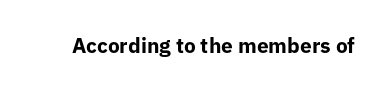
{"italic": "no", "bold": "yes", "underline": "no", "letter_spacing": "normal", "letter_spacing_em": 0.0, "glyph_px": 21}
